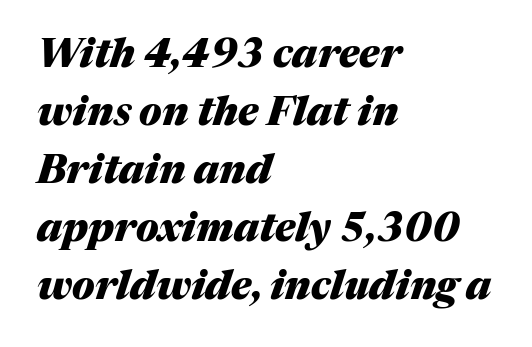
Q: Is the text bold? A: Yes.
Q: Is the text italic (slanted)? A: Yes, it leans right by about 17 degrees.
Q: Is the text underlined? A: No.
Q: How is the paragraph aligned? A: Left-aligned.
Q: Is the spacing between letters normal or unusually wide? A: Normal.
Q: Is the spacing between lines tight, normal or loose? A: Normal.
Q: Width (condensed, normal, or wide)? A: Normal.
Q: Stroke contrast? A: Medium.
Q: x-height? A: Medium.
Q: Monospaced? A: No.
